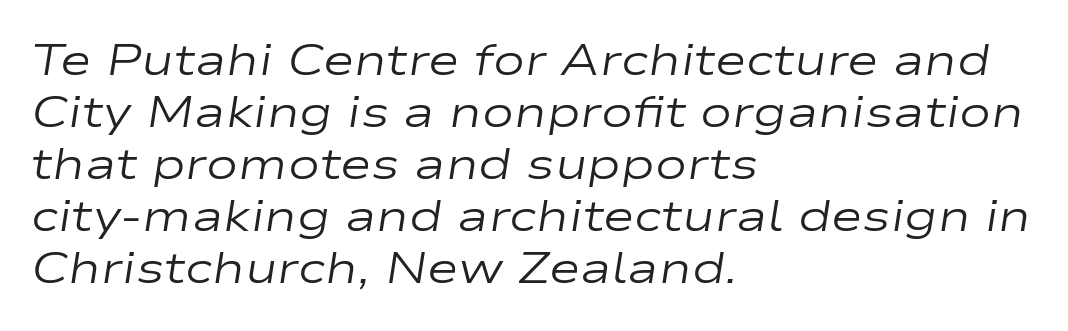
Q: Is the text bold? A: No.
Q: Is the text italic (slanted)? A: Yes, it leans right by about 9 degrees.
Q: Is the text underlined? A: No.
Q: How is the paragraph aligned? A: Left-aligned.
Q: Is the spacing between letters normal or unusually wide? A: Normal.
Q: Width (condensed, normal, or wide)? A: Wide.
Q: Stroke contrast? A: Low.
Q: x-height? A: Medium.
Q: Monospaced? A: No.
